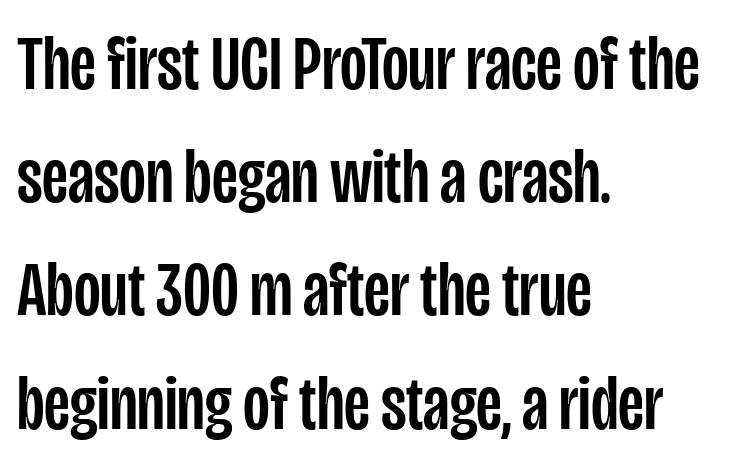
{"serif": "no", "italic": "no", "width": "condensed", "stroke_contrast": "low", "x_height": "large", "monospaced": "no", "underline": "no", "align": "left", "line_spacing": "normal", "line_spacing_ratio": 1.47, "letter_spacing": "normal", "letter_spacing_em": 0.0, "glyph_px": 77}
